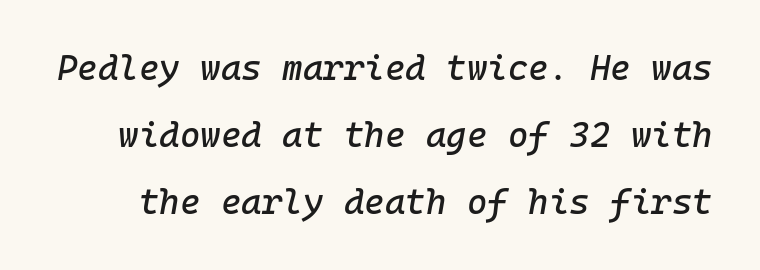
The image shows 35 px text type, italic (leaning right), monospaced; set loose line spacing (1.91x), normal letter spacing, not underlined; low stroke contrast and a medium x-height.
